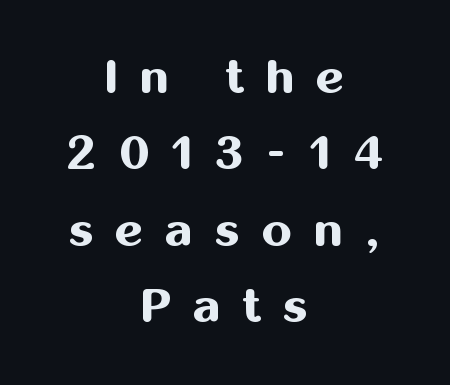
{"serif": "no", "italic": "no", "bold": "yes", "weight": "bold", "width": "normal", "stroke_contrast": "medium", "x_height": "medium", "monospaced": "no", "underline": "no", "align": "center", "line_spacing": "normal", "line_spacing_ratio": 1.59, "letter_spacing": "wide", "letter_spacing_em": 0.46, "glyph_px": 48}
